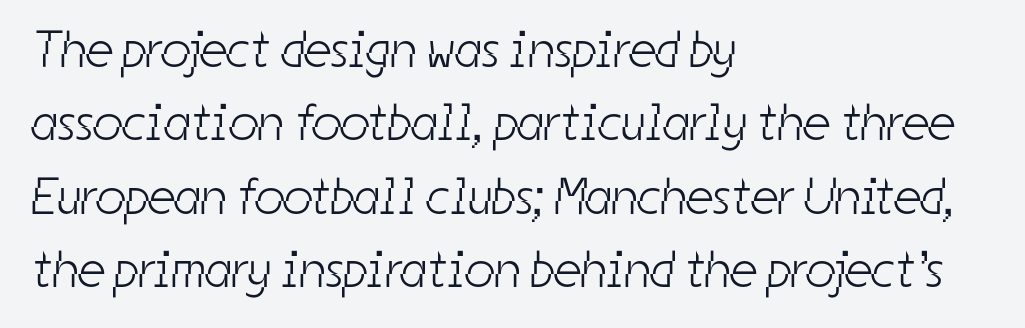
{"serif": "no", "bold": "no", "weight": "light", "width": "condensed", "stroke_contrast": "low", "x_height": "medium", "monospaced": "no", "underline": "no", "align": "left", "line_spacing": "normal", "line_spacing_ratio": 1.41, "letter_spacing": "normal", "letter_spacing_em": 0.0, "glyph_px": 52}
